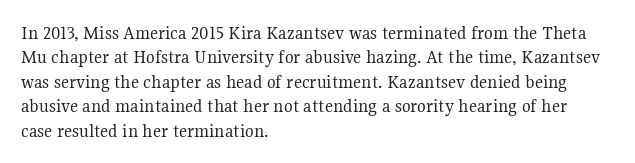
These lines keep a tight, regular rhythm from letter to letter. In CSS terms this would be text-align: left. Weight: in the light-to-regular range. This is roman type, the default non-slanted kind. Decoration check: the copy has no underline.
